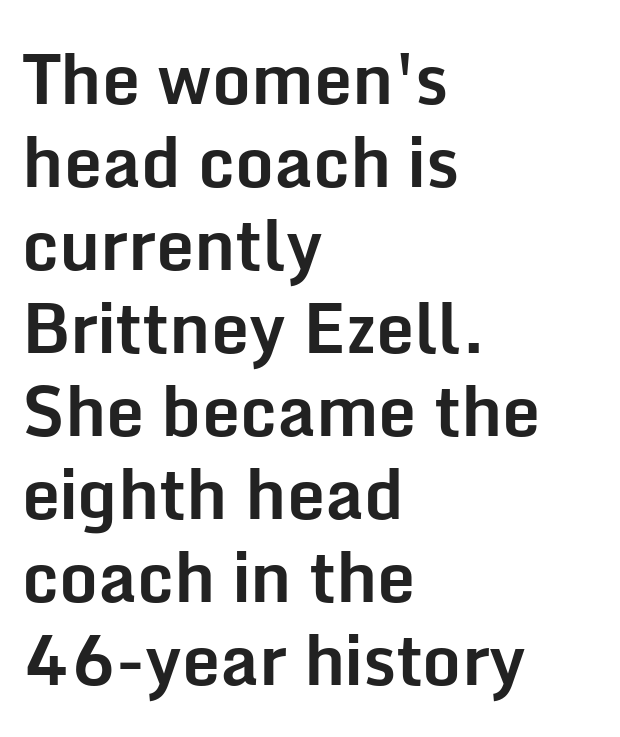
The lines in this sample share a left origin and differ only in where they stop. Glyph-to-glyph distance matches everyday printed text. Just letters on the line, the space beneath them empty. Unlike a traditional serif, this face leaves its strokes unadorned. Plenty of ink on the page — the face is bold. Quick note: not italic, upright.
